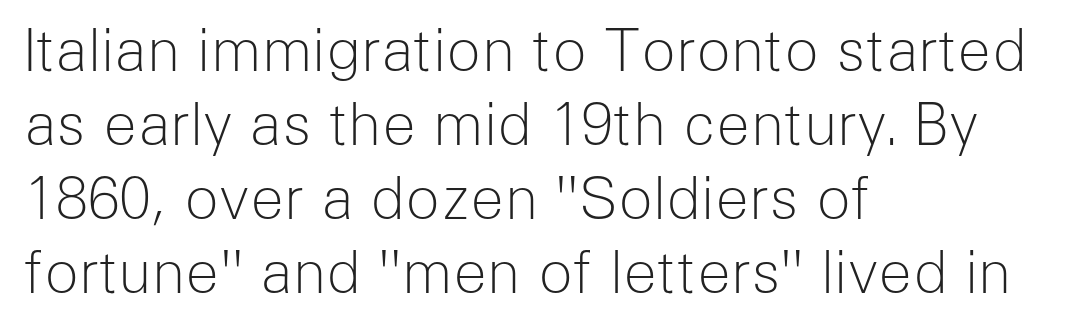
These lines keep a tight, regular rhythm from letter to letter. Reading down the column, the eye jumps a familiar distance to each next line. The letters advance in unequal steps, a hallmark of proportional type. The weight tops out at a normal text grade.
